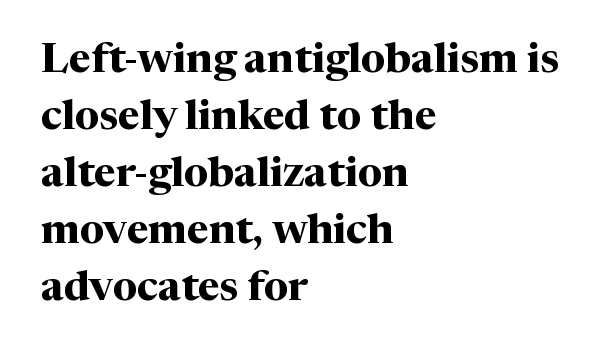
Q: Is the text bold? A: Yes.
Q: Is the text italic (slanted)? A: No, it is upright.
Q: Is the typeface a serif or a sans-serif typeface? A: Serif.
Q: Is the text underlined? A: No.
Q: How is the paragraph aligned? A: Left-aligned.
Q: Is the spacing between letters normal or unusually wide? A: Normal.
Q: Is the spacing between lines tight, normal or loose? A: Normal.
Q: Width (condensed, normal, or wide)? A: Normal.
Q: Stroke contrast? A: Medium.
Q: x-height? A: Medium.
Q: Monospaced? A: No.
